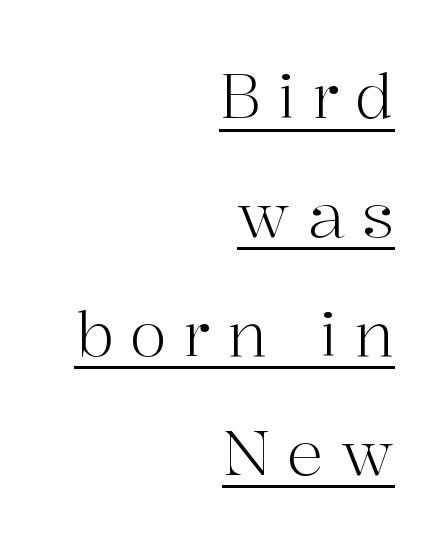
In terms of posture, this sample is upright. A continuous stroke trails under the words, as in a hyperlink. The strokes are not fattened; the text isn't bold. Widely set lines give the paragraph a tall, airy silhouette.
